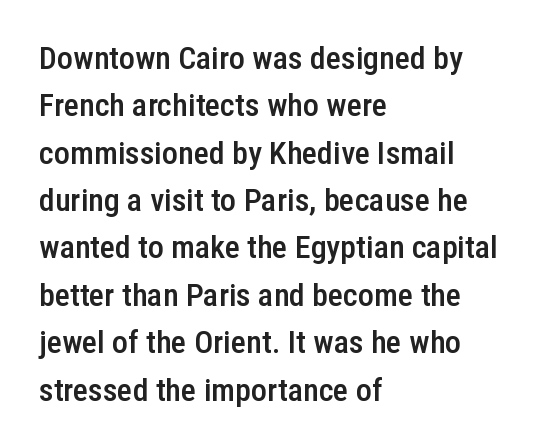
Q: Is the text bold? A: Semi-bold.
Q: Is the text italic (slanted)? A: No, it is upright.
Q: Is the typeface a serif or a sans-serif typeface? A: Sans-serif.
Q: Is the text underlined? A: No.
Q: How is the paragraph aligned? A: Left-aligned.
Q: Is the spacing between letters normal or unusually wide? A: Normal.
Q: Is the spacing between lines tight, normal or loose? A: Normal.
Q: Width (condensed, normal, or wide)? A: Condensed.
Q: Stroke contrast? A: Low.
Q: x-height? A: Medium.
Q: Monospaced? A: No.
